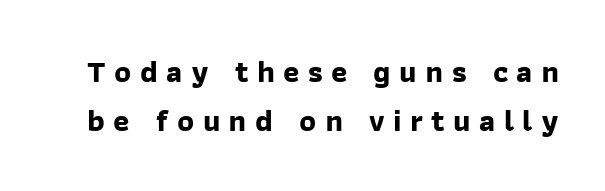
{"serif": "no", "bold": "yes", "weight": "bold", "width": "normal", "stroke_contrast": "low", "x_height": "medium", "monospaced": "no", "underline": "no", "line_spacing": "normal", "line_spacing_ratio": 1.58, "letter_spacing": "wide", "letter_spacing_em": 0.27, "glyph_px": 31}
